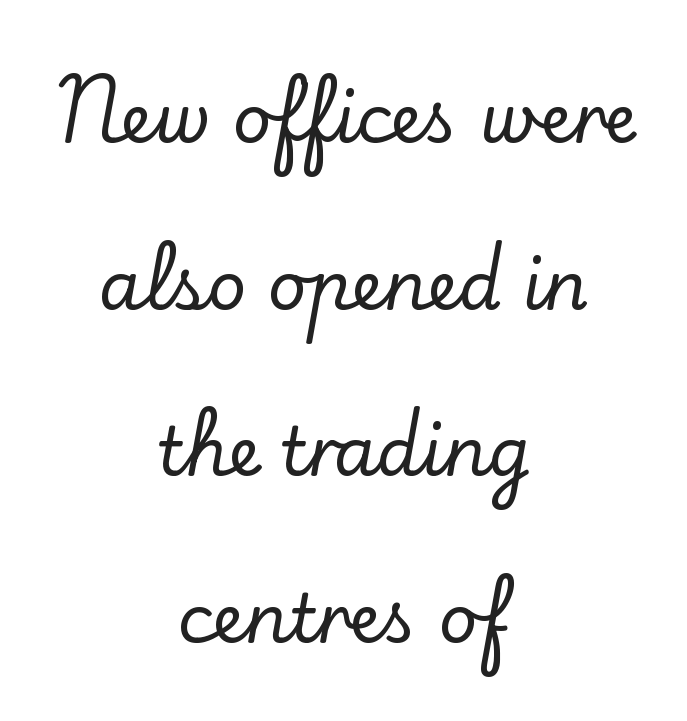
The space between consecutive lines is lavish. The rendering keeps characters at their native spacing. Note: serifs present on the glyphs. Proportional: the letters do not fall into vertical columns.
